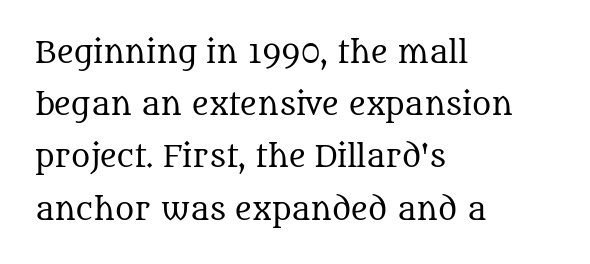
Inter-character spacing is left at the font's built-in metrics. Casual observation: everything's shoved over to the left. The space directly below the letters is spotless. Note the varied advance widths — an 'i' is clearly narrower than an 'm'. Stems here are at most as thick as an everyday book face.
